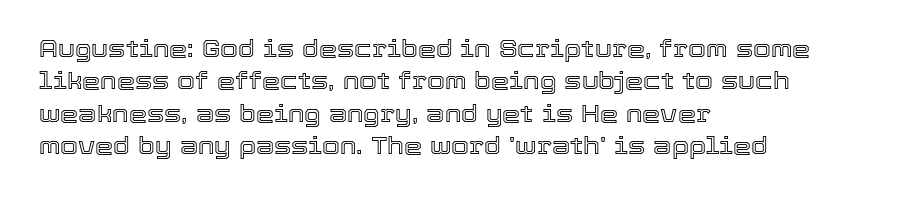
{"italic": "no", "underline": "no", "align": "left", "line_spacing": "normal", "line_spacing_ratio": 1.41, "letter_spacing": "normal", "letter_spacing_em": 0.0, "glyph_px": 23}
